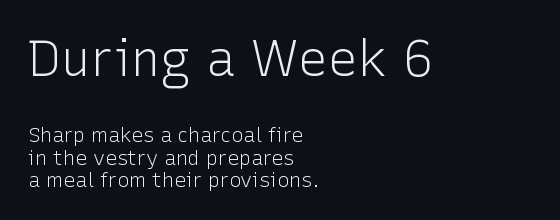
Left-aligned paragraph, ragged on the right. Decoration check: the copy has no underline. Visually, the top section dominates because its glyphs are scaled up. Here the designer chose a conventional face with non-uniform glyph widths. The leading is snug, giving the passage a crowded texture.
